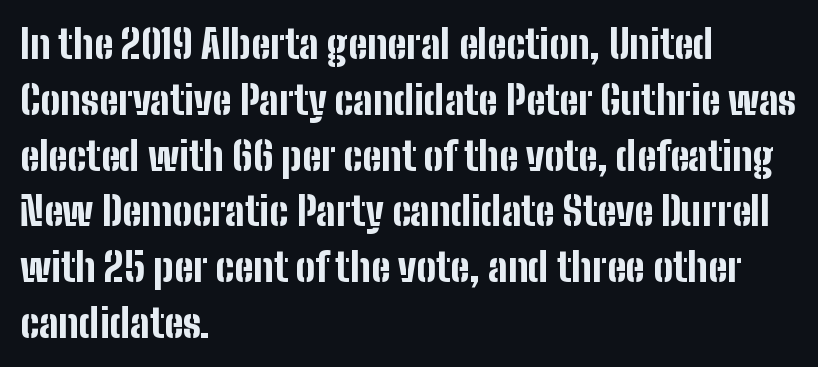
The image shows 39 px bold, condensed sans-serif type, upright; set left-aligned, normal line spacing (1.43x), normal letter spacing, not underlined; low stroke contrast and a medium x-height.
